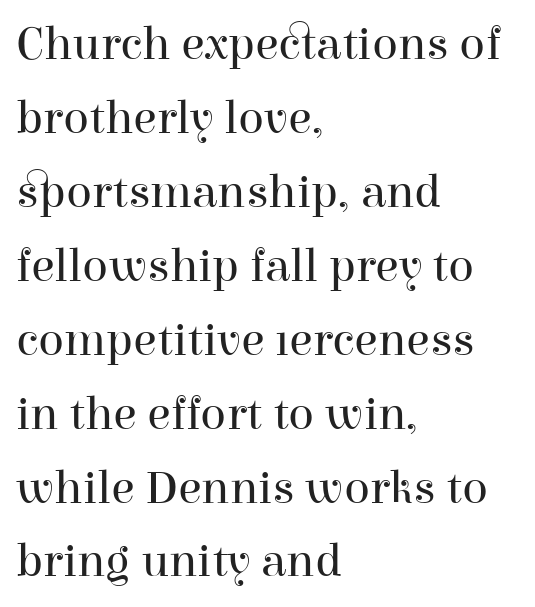
{"serif": "yes", "italic": "no", "bold": "no", "weight": "regular", "width": "normal", "stroke_contrast": "high", "x_height": "medium", "monospaced": "no", "underline": "no", "align": "left", "line_spacing": "normal", "line_spacing_ratio": 1.54, "letter_spacing": "normal", "letter_spacing_em": 0.0, "glyph_px": 48}
